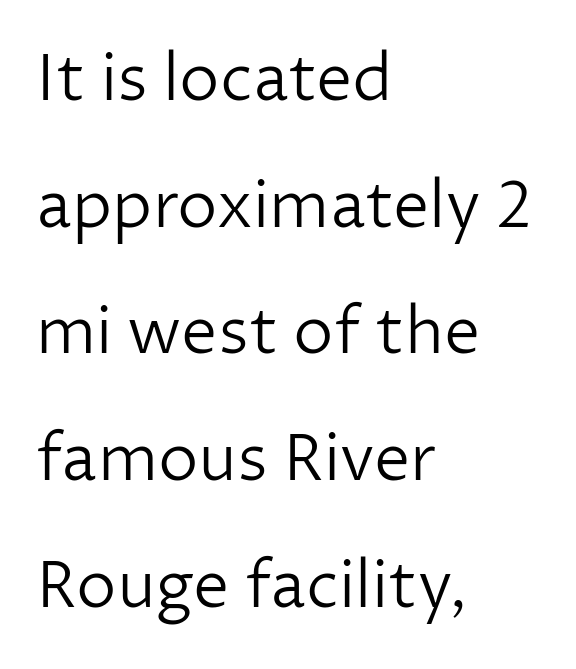
The image shows 65 px light sans-serif type, upright; set left-aligned, loose line spacing (1.95x), normal letter spacing, not underlined; low stroke contrast and a medium x-height.
